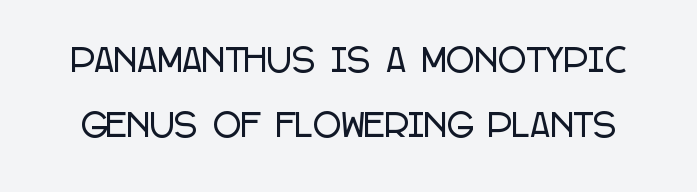
What kind of face is this? One without serifs — a sans. Nobody drew a line under any word here. These lines are rendered in a variable-pitch font. Summary of vertical rhythm: relaxed, with wide interline spacing. No italicization has been applied; the sample stays upright. A typesetter would call this zero additional tracking.
